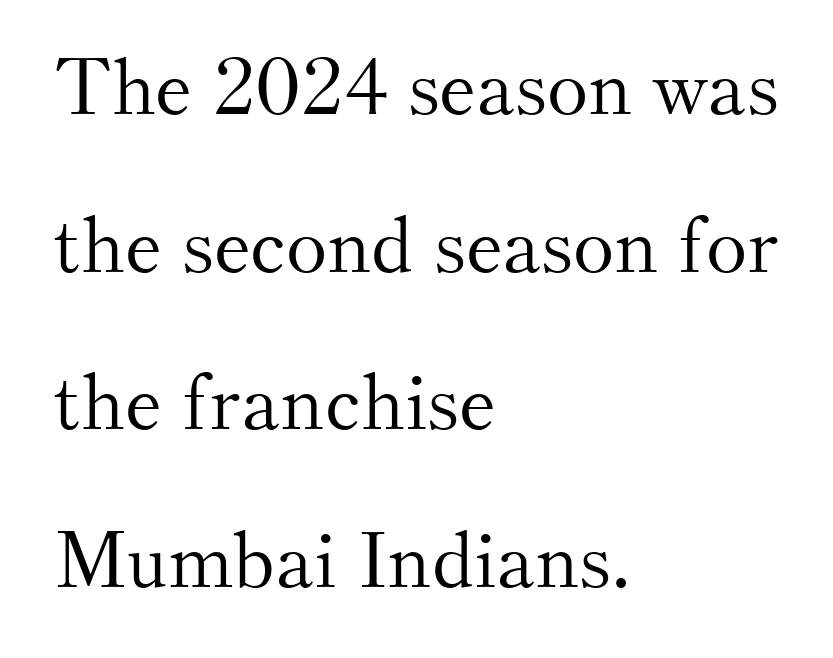
The image shows 78 px light serif type, upright; set left-aligned, loose line spacing (2.02x), normal letter spacing, not underlined; medium stroke contrast and a small x-height.
